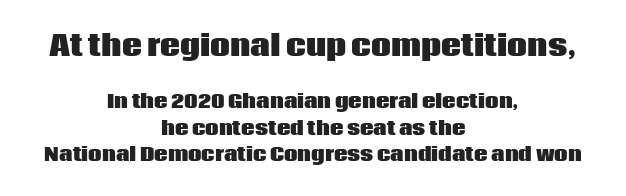
{"serif": "no", "italic": "no", "bold": "yes", "weight": "heavy", "width": "normal", "stroke_contrast": "low", "x_height": "large", "monospaced": "no", "underline": "no", "align": "center", "line_spacing": "normal", "line_spacing_ratio": 1.41, "letter_spacing": "normal", "letter_spacing_em": 0.0, "larger_block": "first", "size_ratio": 1.47, "glyph_px": 28}
